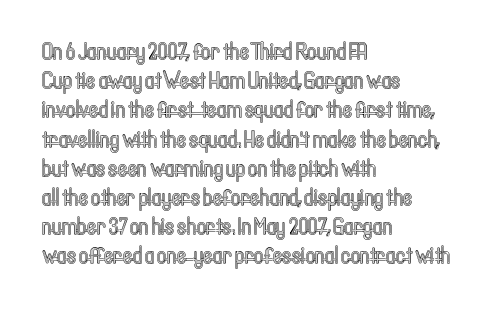
Interline gaps are of average width in this sample. Short note: letters normally spaced. Posture: vertical. The strip under each line holds only bare page. Which margin do the lines hug? The left one — the right edge is uneven.
